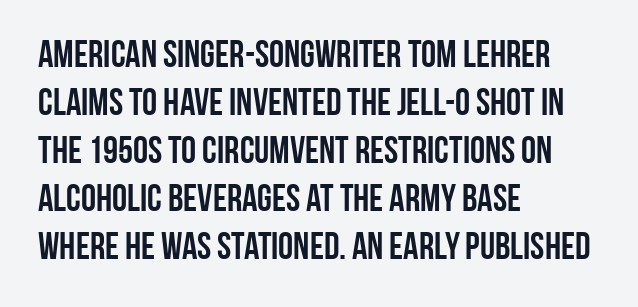
Q: Is the text italic (slanted)? A: No, it is upright.
Q: Is the typeface a serif or a sans-serif typeface? A: Sans-serif.
Q: Is the text underlined? A: No.
Q: How is the paragraph aligned? A: Left-aligned.
Q: Is the spacing between letters normal or unusually wide? A: Normal.
Q: Is the spacing between lines tight, normal or loose? A: Normal.
Q: Width (condensed, normal, or wide)? A: Condensed.
Q: Stroke contrast? A: Low.
Q: x-height? A: Large.
Q: Monospaced? A: No.
